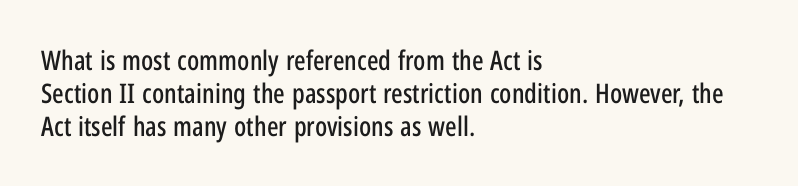
Every row of glyphs begins at an identical x-position on the left. These lines were composed using upright roman letters. Standard letterfit; no display-style spreading of the glyphs. The glyphs are unaccompanied by any horizontal stroke below them.
